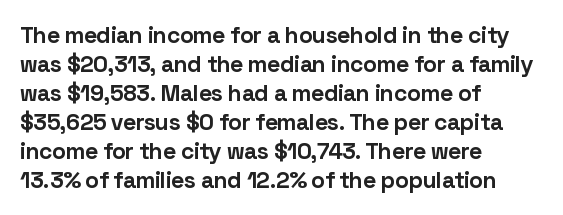
Q: Is the text bold? A: Yes.
Q: Is the text italic (slanted)? A: No, it is upright.
Q: Is the text underlined? A: No.
Q: How is the paragraph aligned? A: Left-aligned.
Q: Is the spacing between letters normal or unusually wide? A: Normal.
Q: Is the spacing between lines tight, normal or loose? A: Normal.
